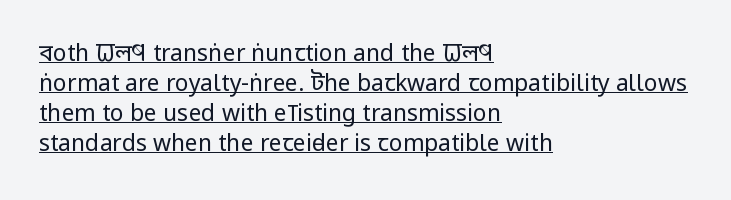
The image shows 23 px text type, upright; set left-aligned, normal line spacing (1.3x), normal letter spacing, underlined.
